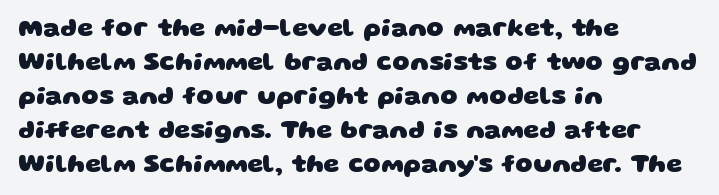
{"bold": "yes", "underline": "no", "align": "left", "line_spacing": "normal", "line_spacing_ratio": 1.36, "letter_spacing": "normal", "letter_spacing_em": 0.0, "glyph_px": 25}
